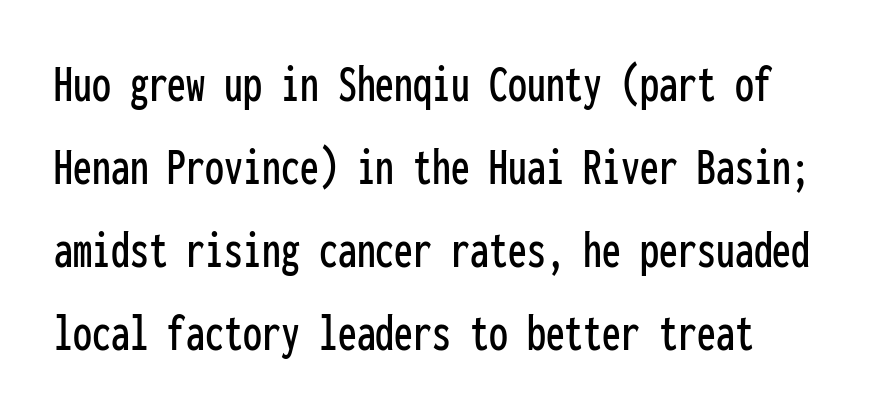
Q: Is the text italic (slanted)? A: No, it is upright.
Q: Is the typeface a serif or a sans-serif typeface? A: Sans-serif.
Q: Is the text underlined? A: No.
Q: How is the paragraph aligned? A: Left-aligned.
Q: Is the spacing between letters normal or unusually wide? A: Normal.
Q: Is the spacing between lines tight, normal or loose? A: Normal.
Q: Width (condensed, normal, or wide)? A: Condensed.
Q: Stroke contrast? A: Low.
Q: x-height? A: Medium.
Q: Monospaced? A: Yes.
